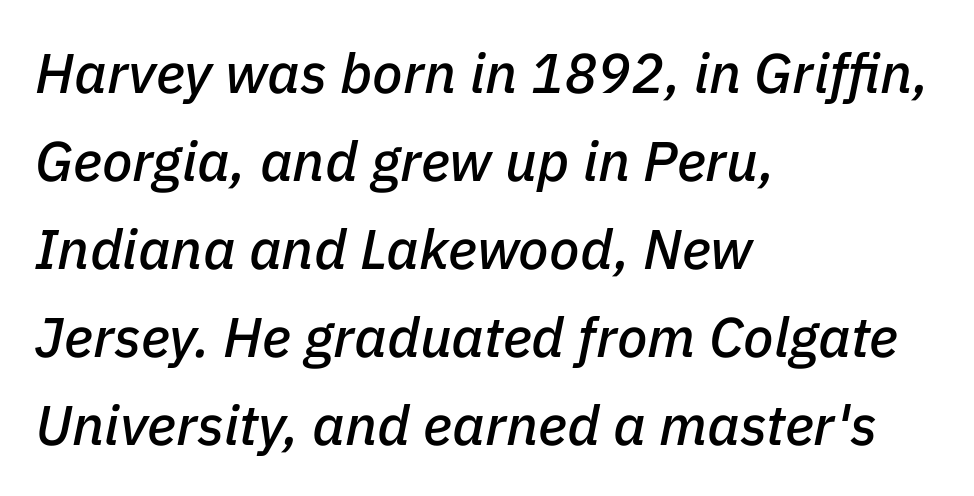
Each row of text sits above clean, open space. The whole block is typeset with a tilt. In terms of letterspacing, this is plain default setting. Looks like regular typesetting: each glyph gets only the width it needs.
